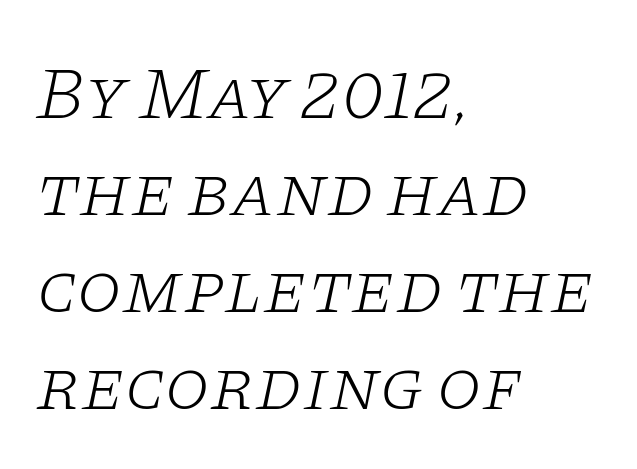
The image shows 73 px light, wide serif type, italic (leaning right); set left-aligned, normal line spacing (1.33x), normal letter spacing, not underlined; low stroke contrast and a large x-height.
